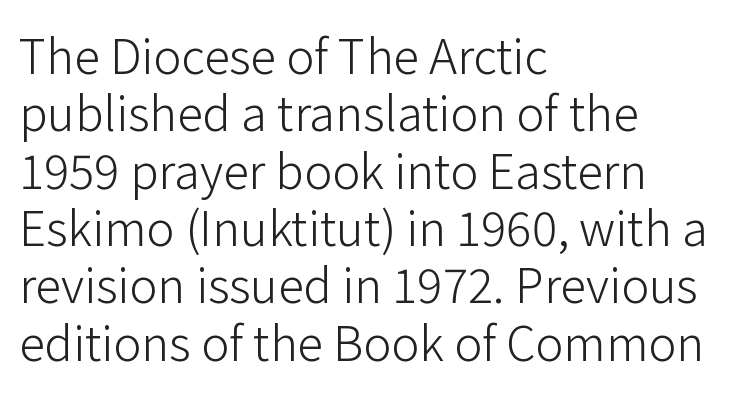
{"serif": "no", "italic": "no", "bold": "no", "weight": "light", "width": "normal", "stroke_contrast": "low", "x_height": "medium", "monospaced": "no", "underline": "no", "align": "left", "line_spacing_ratio": 1.22, "letter_spacing": "normal", "letter_spacing_em": 0.0, "glyph_px": 47}
